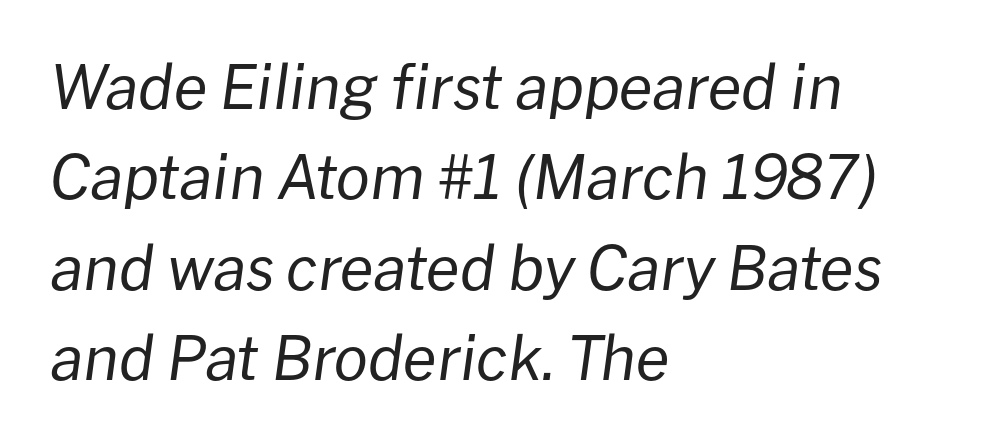
Q: Is the text bold? A: No.
Q: Is the text italic (slanted)? A: Yes, it leans right by about 8 degrees.
Q: Is the text underlined? A: No.
Q: How is the paragraph aligned? A: Left-aligned.
Q: Is the spacing between letters normal or unusually wide? A: Normal.
Q: Is the spacing between lines tight, normal or loose? A: Normal.
Q: Width (condensed, normal, or wide)? A: Normal.
Q: Stroke contrast? A: Low.
Q: x-height? A: Medium.
Q: Monospaced? A: No.
